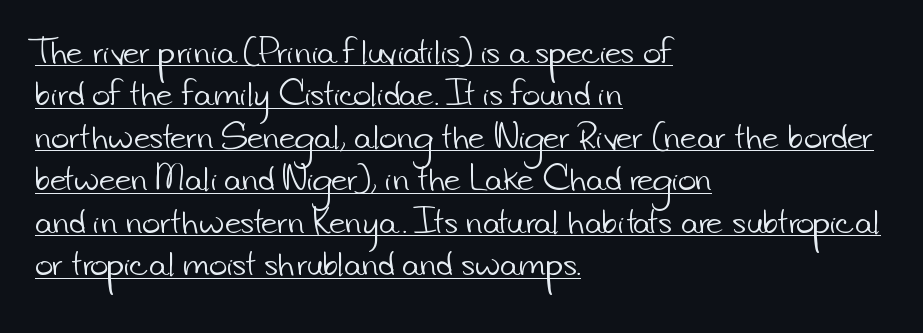
The image shows 31 px light sans-serif type; set left-aligned, normal line spacing (1.37x), normal letter spacing, underlined; low stroke contrast and a small x-height.
